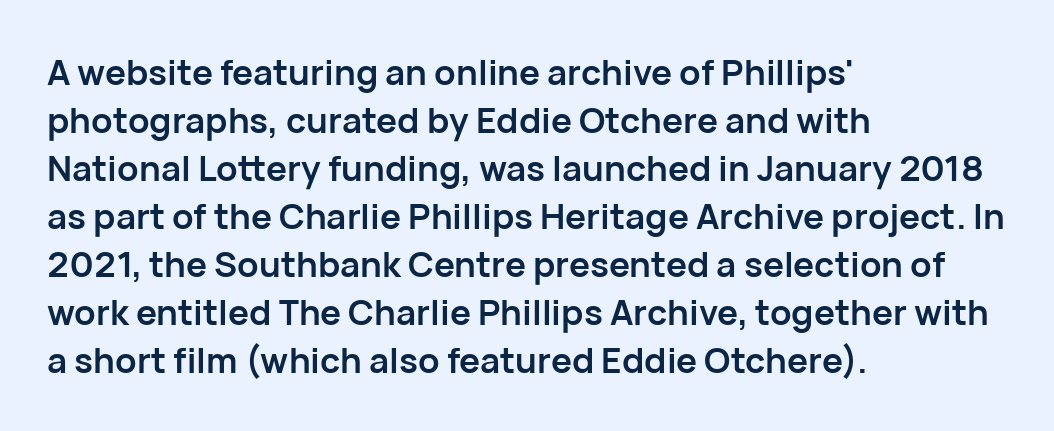
{"serif": "no", "italic": "no", "bold": "yes", "weight": "semibold", "width": "normal", "stroke_contrast": "low", "x_height": "medium", "monospaced": "no", "underline": "no", "align": "left", "line_spacing": "normal", "line_spacing_ratio": 1.37, "letter_spacing": "normal", "letter_spacing_em": 0.0, "glyph_px": 35}
